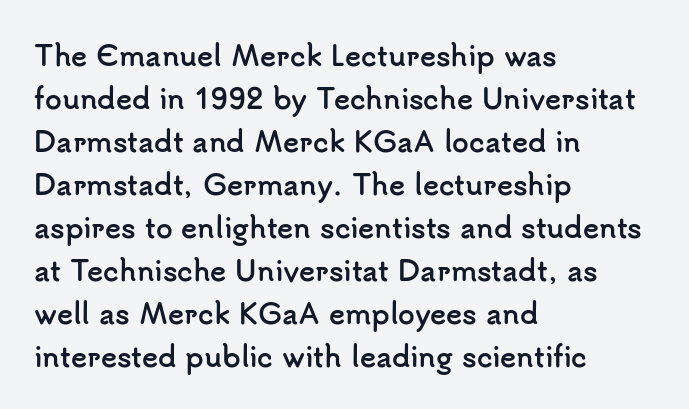
The image shows 27 px bold type, upright; set left-aligned, normal line spacing (1.59x), normal letter spacing, not underlined.
